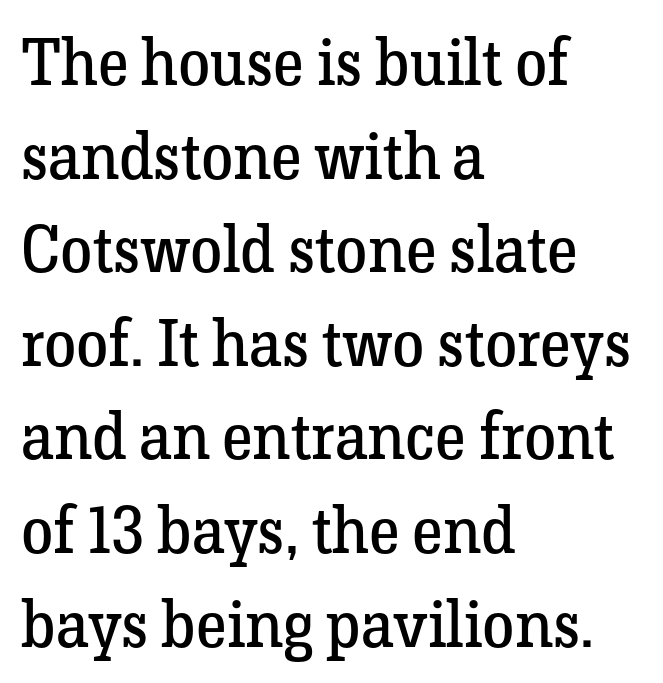
The image shows 65 px regular-weight serif type, upright; set left-aligned, normal line spacing (1.44x), normal letter spacing, not underlined; low stroke contrast and a medium x-height.
